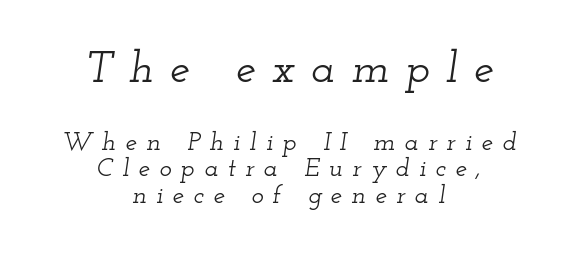
The image shows 45 px wide serif type, italic (leaning right); set centered, tight line spacing (1.02x), unusually wide letter spacing (+0.36 em), not underlined; the first (top) block is 1.73x larger; low stroke contrast and a small x-height.
